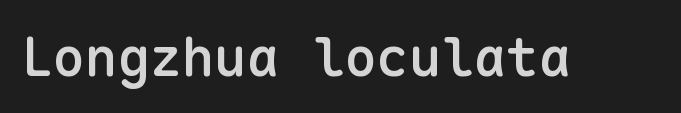
{"serif": "no", "italic": "no", "bold": "semi", "weight": "semibold", "width": "normal", "stroke_contrast": "low", "x_height": "medium", "monospaced": "yes", "underline": "no", "letter_spacing": "normal", "letter_spacing_em": 0.0, "glyph_px": 54}
